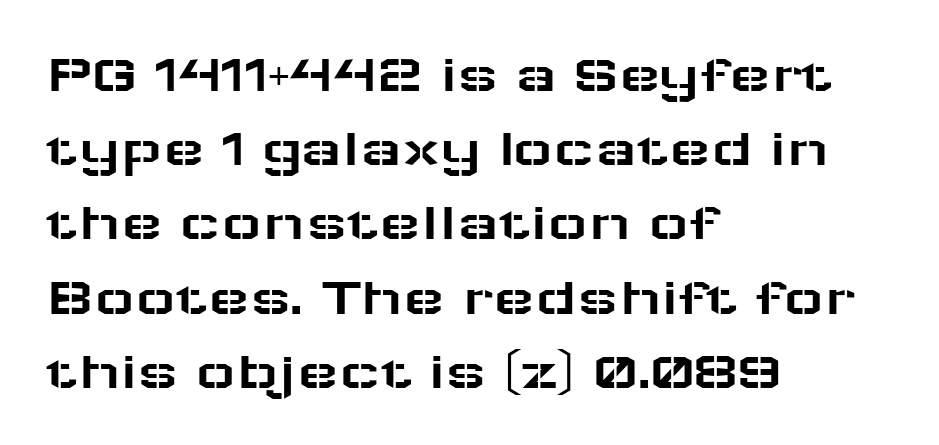
Q: Is the text italic (slanted)? A: No, it is upright.
Q: Is the typeface a serif or a sans-serif typeface? A: Sans-serif.
Q: Is the text underlined? A: No.
Q: How is the paragraph aligned? A: Left-aligned.
Q: Is the spacing between letters normal or unusually wide? A: Normal.
Q: Is the spacing between lines tight, normal or loose? A: Normal.
Q: Width (condensed, normal, or wide)? A: Wide.
Q: Stroke contrast? A: Low.
Q: x-height? A: Medium.
Q: Monospaced? A: No.
